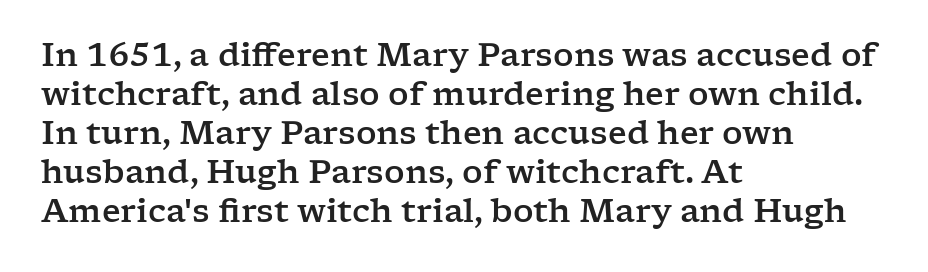
The image shows 32 px wide serif type, upright; set left-aligned, line spacing 1.22x, normal letter spacing, not underlined; low stroke contrast and a medium x-height.
